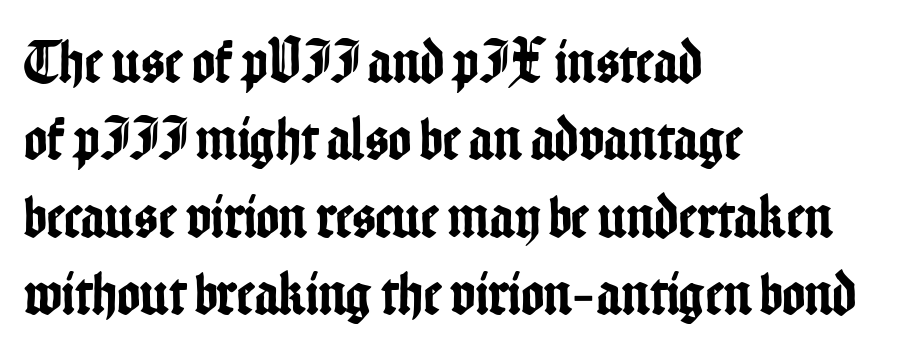
The image shows 62 px condensed sans-serif type, upright; set left-aligned, normal line spacing (1.25x), normal letter spacing, not underlined; low stroke contrast and a medium x-height.
